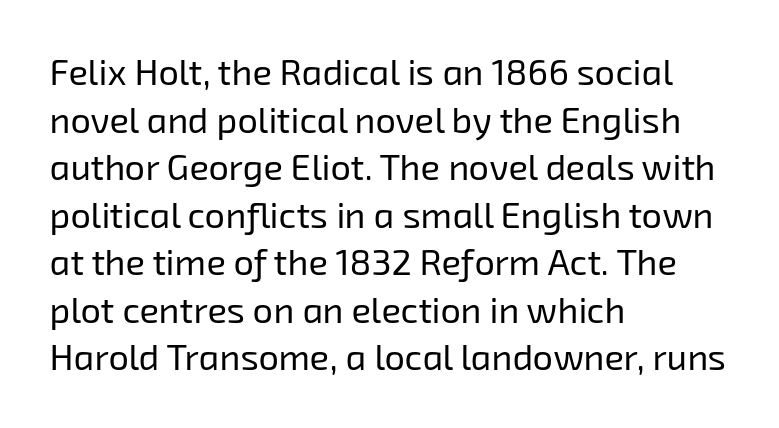
Q: Is the text bold? A: No.
Q: Is the typeface a serif or a sans-serif typeface? A: Sans-serif.
Q: Is the text underlined? A: No.
Q: How is the paragraph aligned? A: Left-aligned.
Q: Is the spacing between letters normal or unusually wide? A: Normal.
Q: Is the spacing between lines tight, normal or loose? A: Normal.
Q: Width (condensed, normal, or wide)? A: Normal.
Q: Stroke contrast? A: Low.
Q: x-height? A: Medium.
Q: Monospaced? A: No.
